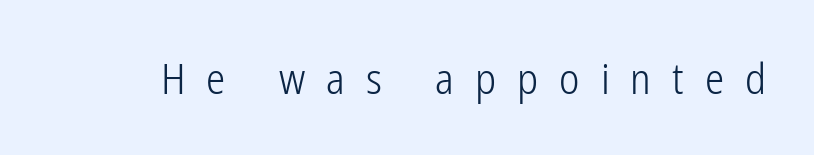
Q: Is the text bold? A: No.
Q: Is the text italic (slanted)? A: No, it is upright.
Q: Is the typeface a serif or a sans-serif typeface? A: Sans-serif.
Q: Is the text underlined? A: No.
Q: Is the spacing between letters normal or unusually wide? A: Unusually wide.
Q: Width (condensed, normal, or wide)? A: Condensed.
Q: Stroke contrast? A: Low.
Q: x-height? A: Medium.
Q: Monospaced? A: No.
